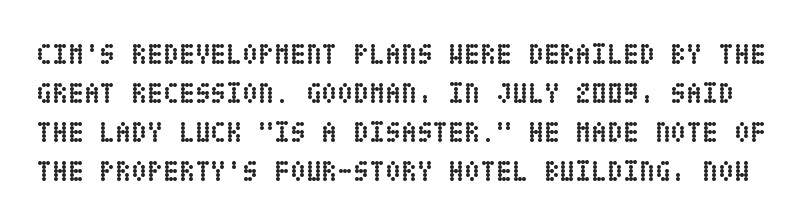
{"italic": "no", "bold": "yes", "weight": "semibold", "width": "condensed", "stroke_contrast": "low", "x_height": "large", "underline": "no", "line_spacing": "normal", "line_spacing_ratio": 1.35, "letter_spacing": "normal", "letter_spacing_em": 0.0, "glyph_px": 29}
